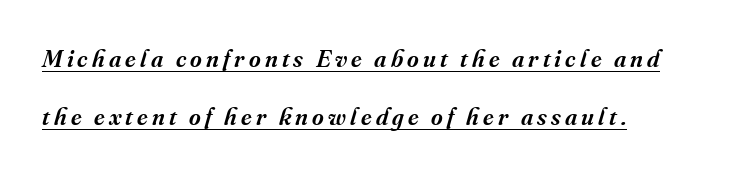
{"italic": "yes", "lean": "right", "slant_degrees": 16, "bold": "semi", "underline": "yes", "align": "left", "line_spacing": "loose", "line_spacing_ratio": 2.33, "glyph_px": 25}
